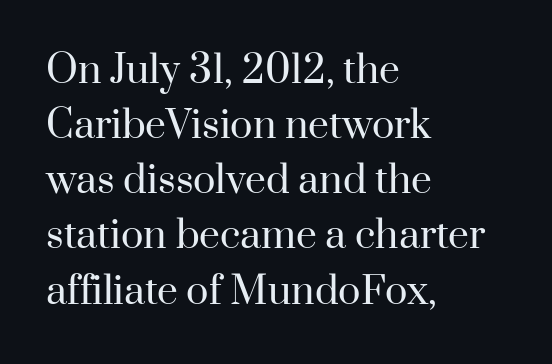
Q: Is the text bold? A: No.
Q: Is the text italic (slanted)? A: No, it is upright.
Q: Is the typeface a serif or a sans-serif typeface? A: Serif.
Q: Is the text underlined? A: No.
Q: How is the paragraph aligned? A: Left-aligned.
Q: Is the spacing between letters normal or unusually wide? A: Normal.
Q: Is the spacing between lines tight, normal or loose? A: Normal.
Q: Width (condensed, normal, or wide)? A: Normal.
Q: Stroke contrast? A: High.
Q: x-height? A: Small.
Q: Monospaced? A: No.
